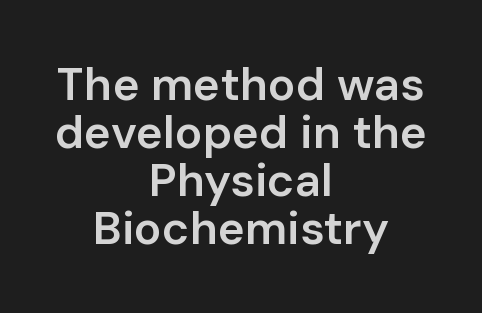
Q: Is the text bold? A: Semi-bold.
Q: Is the text italic (slanted)? A: No, it is upright.
Q: Is the typeface a serif or a sans-serif typeface? A: Sans-serif.
Q: Is the text underlined? A: No.
Q: How is the paragraph aligned? A: Centered.
Q: Is the spacing between letters normal or unusually wide? A: Normal.
Q: Is the spacing between lines tight, normal or loose? A: Tight.
Q: Width (condensed, normal, or wide)? A: Normal.
Q: Stroke contrast? A: Low.
Q: x-height? A: Medium.
Q: Monospaced? A: No.
